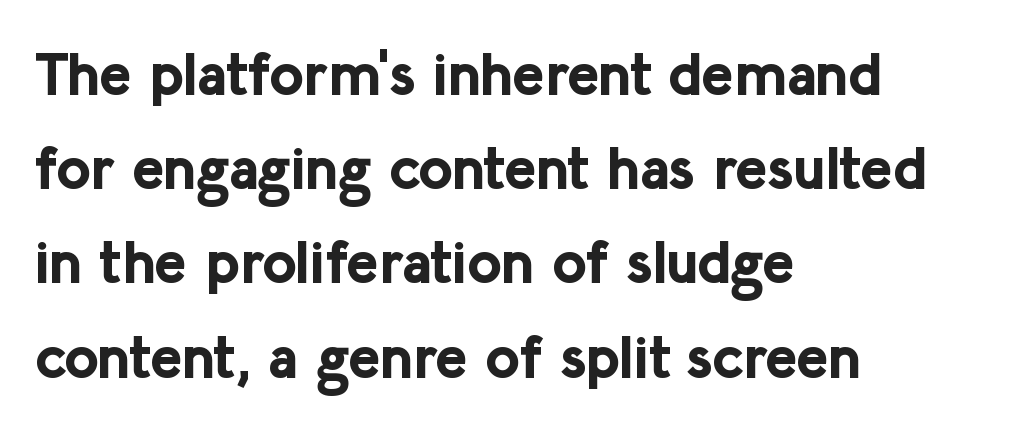
Between one letter and the next there's only the usual sliver of space. The font family rendered here belongs to the sans-serif group. A typesetter would call this proportional, since set widths differ per character. The rows are spaced the way most documents space them. The paragraph shown leans on its left margin. In terms of weight, the rendering is a true, heavy bold.
